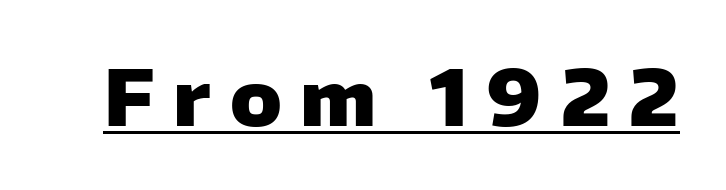
Emphasis by weight is at full strength: bold. Like a heading marked for emphasis, these lines bear an underscore. Compared with typical body copy, the letter spacing here is much looser. Do the letters lean? They stand straight. I'd call this a sans setting — the letters go barefoot. This sample has the flowing, uneven cadence of proportional lettering.
